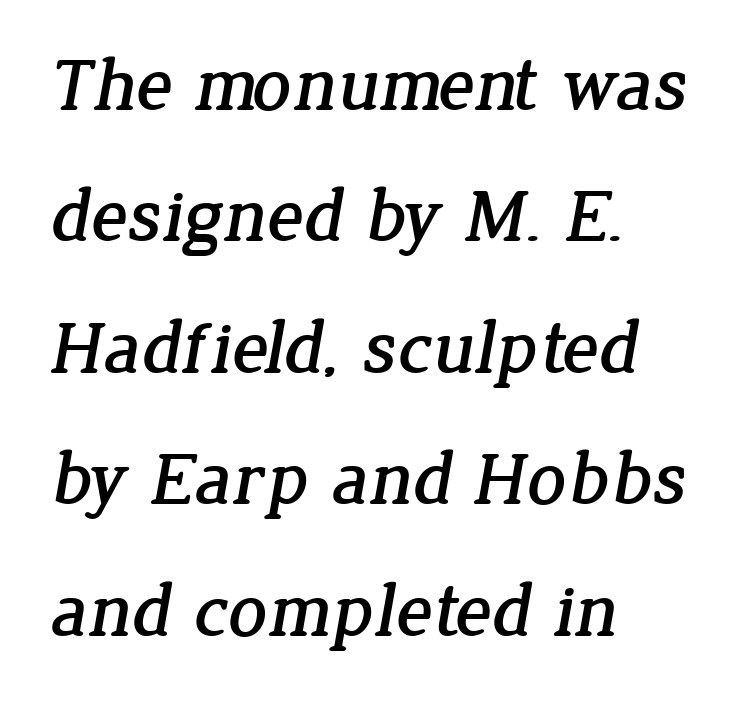
Q: Is the typeface a serif or a sans-serif typeface? A: Serif.
Q: Is the text underlined? A: No.
Q: How is the paragraph aligned? A: Left-aligned.
Q: Is the spacing between letters normal or unusually wide? A: Normal.
Q: Width (condensed, normal, or wide)? A: Normal.
Q: Stroke contrast? A: Low.
Q: x-height? A: Medium.
Q: Monospaced? A: No.
